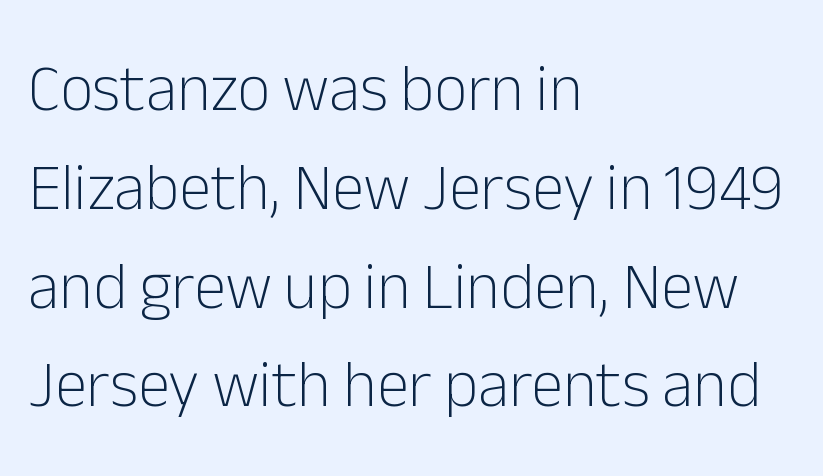
The image shows 65 px light sans-serif type, upright; set left-aligned, normal line spacing (1.52x), normal letter spacing, not underlined; low stroke contrast and a medium x-height.
